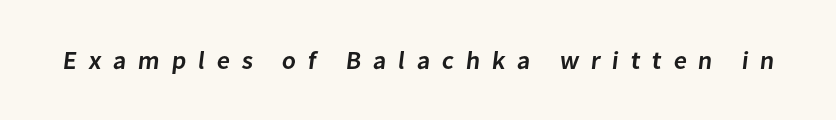
The image shows 25 px text type; set unusually wide letter spacing (+0.47 em), not underlined.
